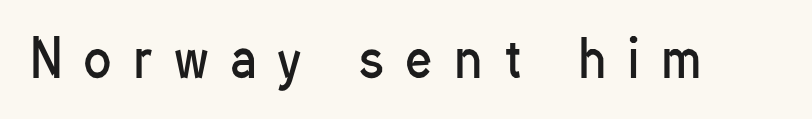
{"serif": "no", "italic": "no", "bold": "no", "weight": "regular", "width": "condensed", "stroke_contrast": "low", "x_height": "medium", "monospaced": "no", "underline": "no", "letter_spacing": "wide", "letter_spacing_em": 0.46, "glyph_px": 50}
